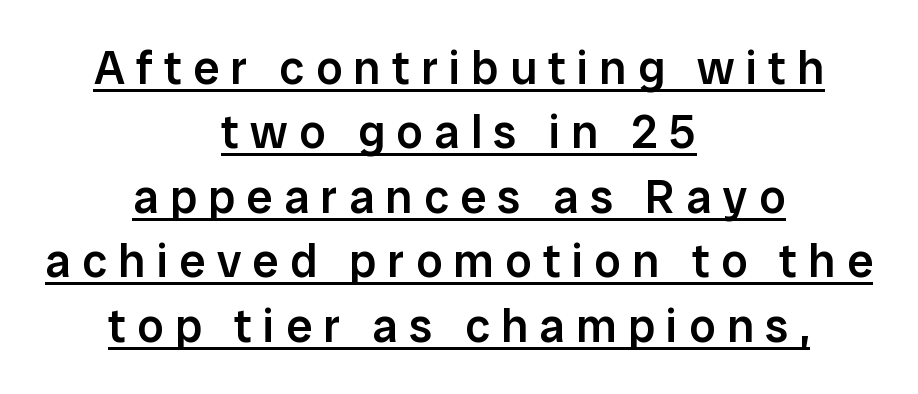
The font family rendered here belongs to the sans-serif group. Emphasis is given by a line drawn under the lettering. Each word looks stretched out because of the extra space between its letters. No italicization has been applied; the sample stays upright.
